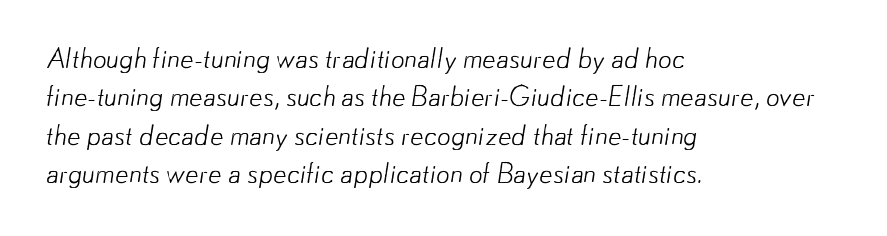
Typeset ragged right — the left edge is the straight one. Clear beneath every line of the passage. Vertically, the passage feels balanced, rows spaced as you'd expect. Letter spacing: default. Bold? No — there's no thickening of the strokes.
